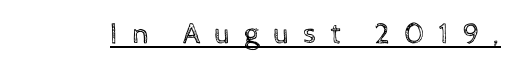
Q: Is the text bold? A: No.
Q: Is the text italic (slanted)? A: No, it is upright.
Q: Is the text underlined? A: Yes.
Q: Is the spacing between letters normal or unusually wide? A: Unusually wide.
Q: Width (condensed, normal, or wide)? A: Normal.
Q: x-height? A: Medium.
Q: Monospaced? A: No.
